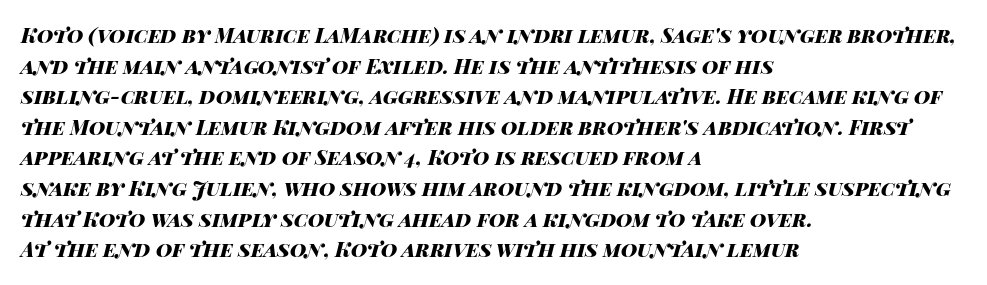
Q: Is the text bold? A: Yes.
Q: Is the text italic (slanted)? A: Yes, it leans right by about 14 degrees.
Q: Is the text underlined? A: No.
Q: How is the paragraph aligned? A: Left-aligned.
Q: Is the spacing between letters normal or unusually wide? A: Normal.
Q: Is the spacing between lines tight, normal or loose? A: Normal.
